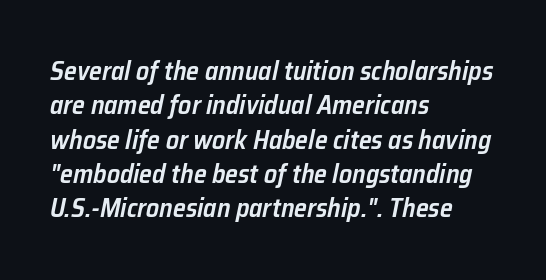
A fair bit of extra ink — the face is semibold, not bold. Between one letter and the next there's only the usual sliver of space. This rendering features lettering with no underline. Which margin do the lines hug? The left one — the right edge is uneven. The passage shown leans; its letterforms are oblique. Honestly, the row spacing looks completely unremarkable.
